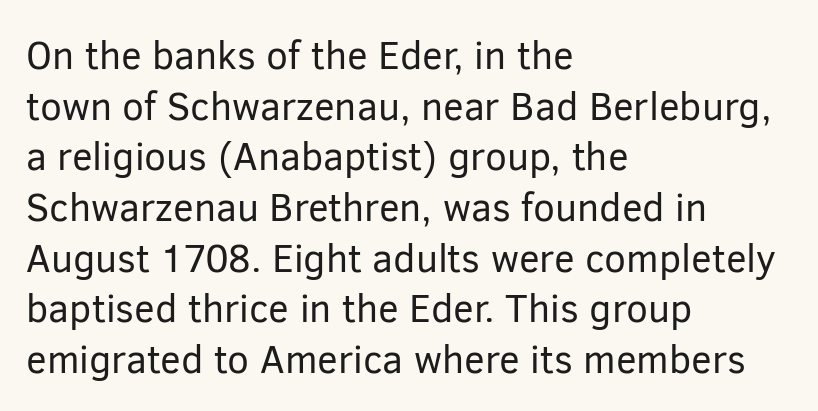
{"serif": "no", "italic": "no", "bold": "no", "weight": "regular", "width": "normal", "stroke_contrast": "low", "x_height": "medium", "monospaced": "no", "underline": "no", "align": "left", "line_spacing": "normal", "line_spacing_ratio": 1.3, "letter_spacing": "normal", "letter_spacing_em": 0.0, "glyph_px": 39}
